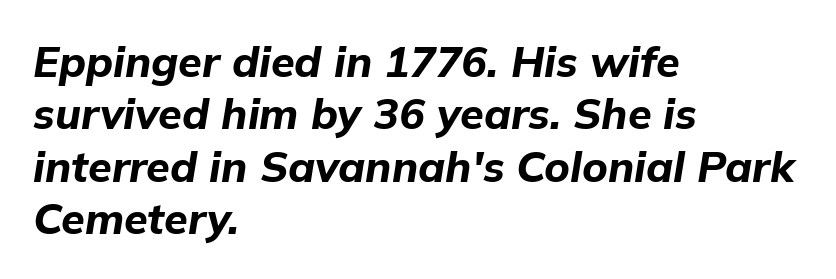
The passage shown is typed in a proportional face where columns would drift. Letters rest on an invisible, unmarked baseline. Slant detected: the letters are inclined. Its strokes are broad and dark, the hallmark of bold type. This rendering leaves character spacing at its baseline value.
